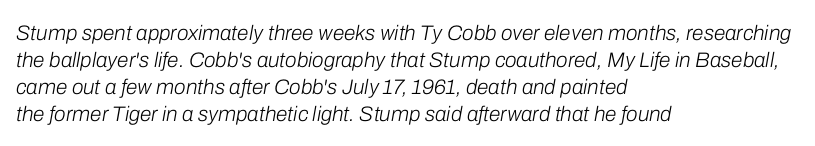
{"italic": "yes", "lean": "right", "slant_degrees": 10, "bold": "no", "underline": "no", "align": "left", "line_spacing": "normal", "line_spacing_ratio": 1.28, "letter_spacing": "normal", "letter_spacing_em": 0.0, "glyph_px": 21}
